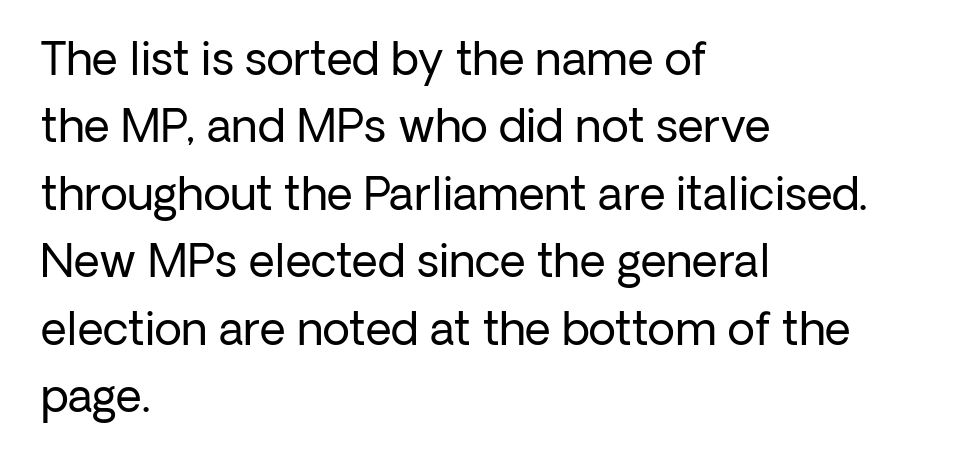
{"serif": "no", "italic": "no", "bold": "no", "weight": "regular", "width": "normal", "stroke_contrast": "low", "x_height": "medium", "monospaced": "no", "underline": "no", "align": "left", "line_spacing": "normal", "line_spacing_ratio": 1.5, "letter_spacing": "normal", "letter_spacing_em": 0.0, "glyph_px": 45}
